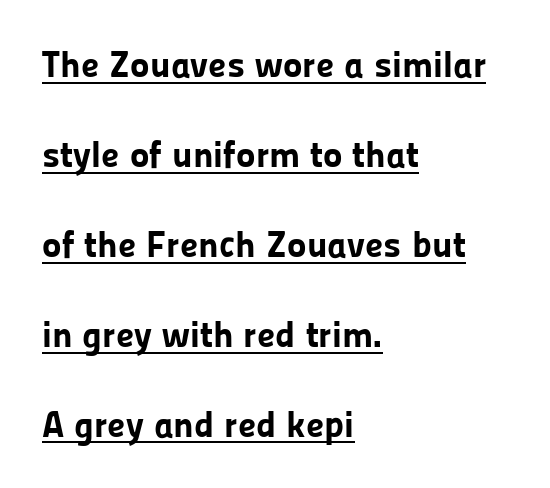
The image shows 37 px bold sans-serif type, upright; set left-aligned, loose line spacing (2.43x), normal letter spacing, underlined; low stroke contrast and a medium x-height.
